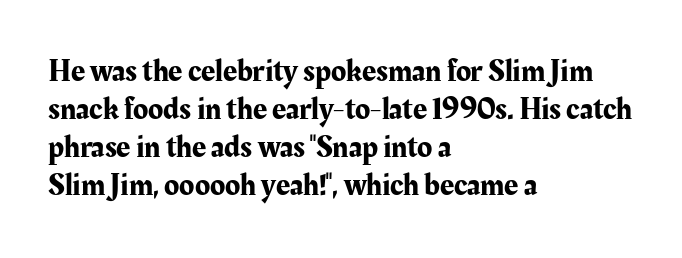
{"serif": "yes", "italic": "no", "width": "normal", "stroke_contrast": "medium", "x_height": "medium", "monospaced": "no", "underline": "no", "align": "left", "line_spacing_ratio": 1.23, "letter_spacing": "normal", "letter_spacing_em": 0.0, "glyph_px": 31}
